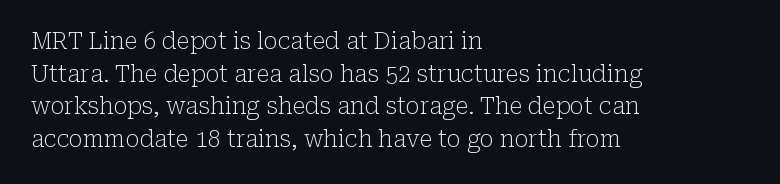
{"italic": "no", "bold": "no", "underline": "no", "align": "left", "line_spacing": "normal", "line_spacing_ratio": 1.42, "letter_spacing": "normal", "letter_spacing_em": 0.0, "glyph_px": 23}
